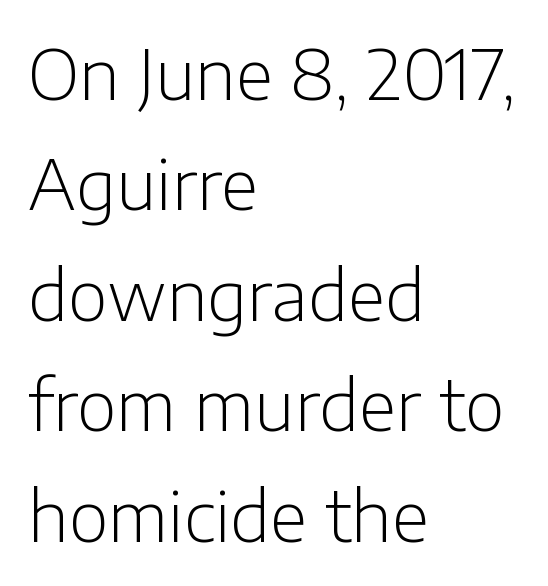
The image shows 69 px light sans-serif type, upright; set left-aligned, normal line spacing (1.6x), normal letter spacing, not underlined; low stroke contrast and a medium x-height.
